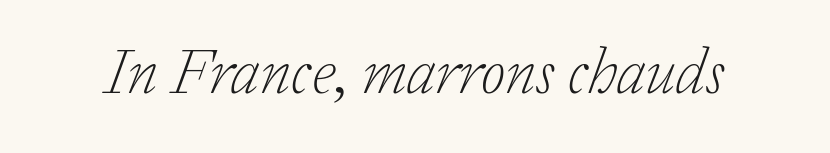
{"serif": "yes", "italic": "yes", "lean": "right", "slant_degrees": 20, "bold": "no", "weight": "light", "width": "normal", "stroke_contrast": "low", "x_height": "medium", "monospaced": "no", "underline": "no", "letter_spacing": "normal", "letter_spacing_em": 0.0, "glyph_px": 64}
